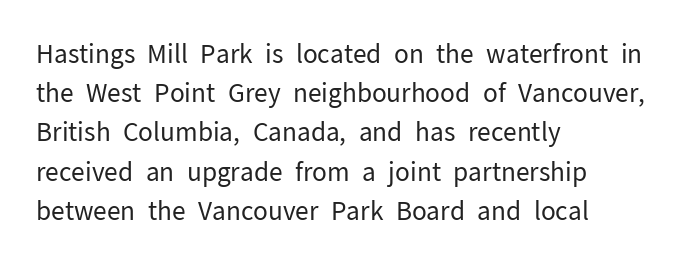
Is this a heavy cut? Hardly; it is regular or lighter. In CSS terms this would be text-align: left. Words appear dense and cohesive because spacing is normal. The gap between lines stays unmarked. Reading down the column, the eye jumps a familiar distance to each next line. This is roman type, the default non-slanted kind.
